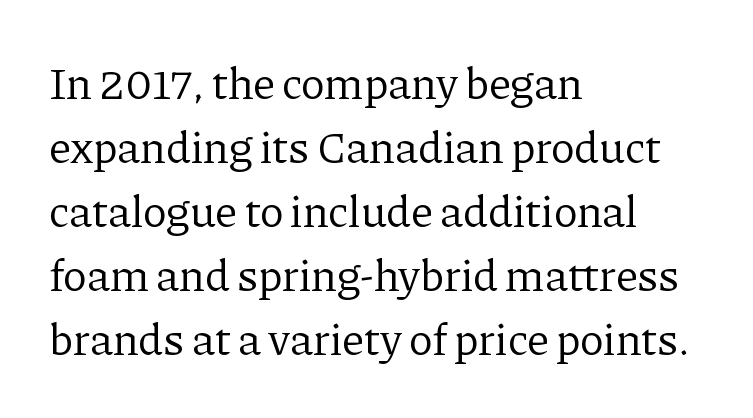
The image shows 45 px regular-weight serif type, upright; set left-aligned, normal line spacing (1.42x), normal letter spacing, not underlined; low stroke contrast and a medium x-height.
